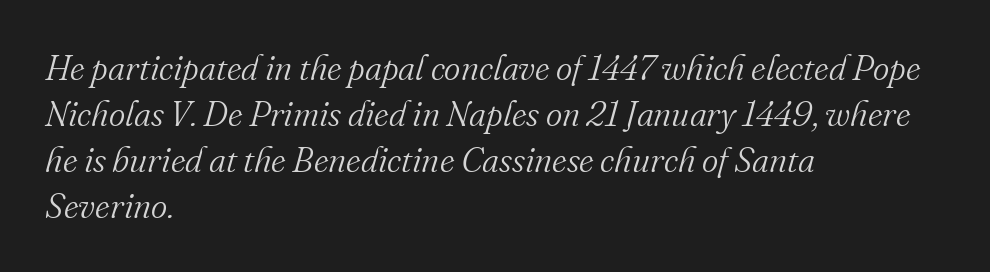
{"serif": "yes", "italic": "yes", "lean": "right", "slant_degrees": 16, "bold": "no", "weight": "light", "width": "normal", "stroke_contrast": "medium", "x_height": "small", "monospaced": "no", "underline": "no", "align": "left", "line_spacing": "normal", "line_spacing_ratio": 1.31, "letter_spacing": "normal", "letter_spacing_em": 0.0, "glyph_px": 35}
